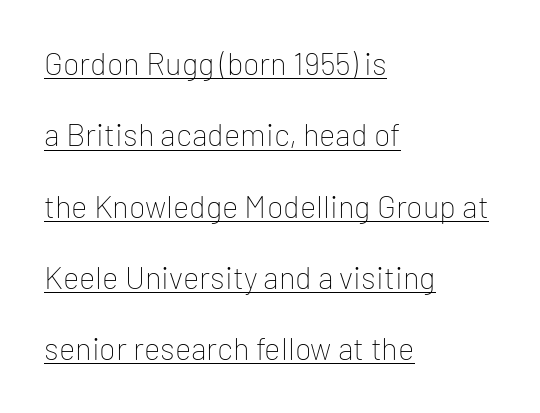
The image shows 31 px thin sans-serif type, upright; set left-aligned, loose line spacing (2.3x), normal letter spacing, underlined; low stroke contrast and a medium x-height.
